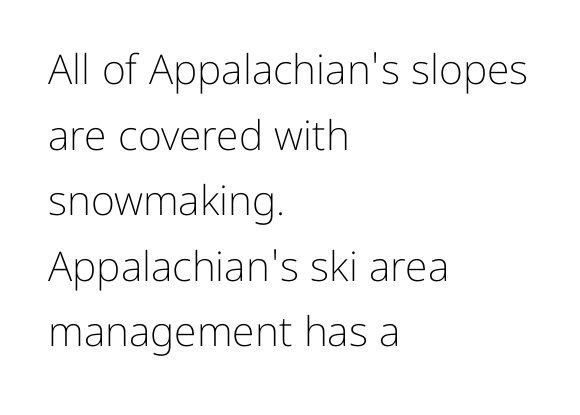
The typeface has the unassuming heft of standard copy or less. Proportional: the letters do not fall into vertical columns. This is sans-serif lettering, the kind often seen on screens and signage. Nothing unusual about the tracking: characters are spaced as the font intends. The lettering stays uniformly vertical, giving the passage a roman look.
